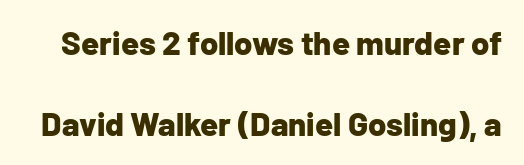
Q: Is the text bold? A: Yes.
Q: Is the text italic (slanted)? A: No, it is upright.
Q: Is the typeface a serif or a sans-serif typeface? A: Sans-serif.
Q: Is the text underlined? A: No.
Q: Is the spacing between letters normal or unusually wide? A: Normal.
Q: Is the spacing between lines tight, normal or loose? A: Loose.
Q: Width (condensed, normal, or wide)? A: Normal.
Q: Stroke contrast? A: Low.
Q: x-height? A: Medium.
Q: Monospaced? A: No.
